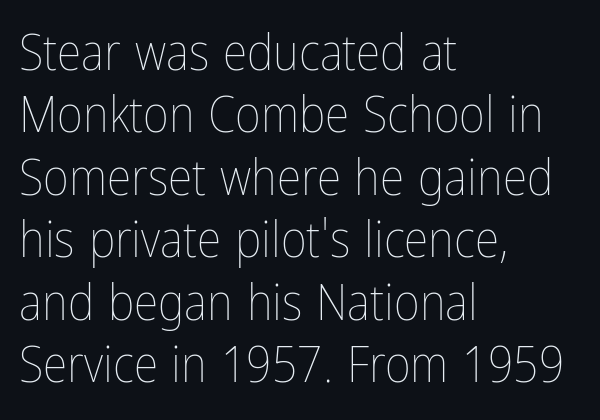
The image shows 50 px thin, condensed type, upright; set left-aligned, normal line spacing (1.25x), normal letter spacing, not underlined; low stroke contrast and a medium x-height.
